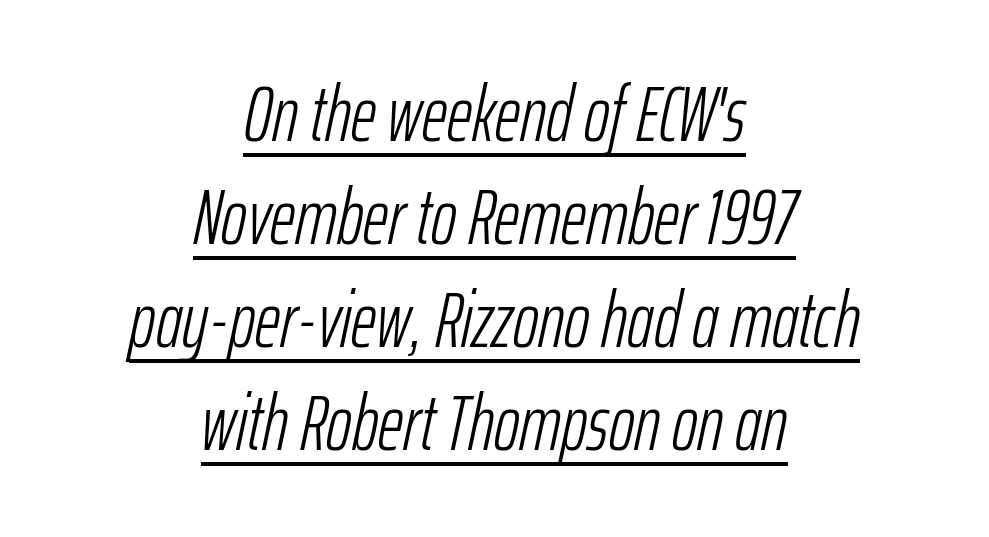
The image shows 78 px light, condensed type, italic (leaning right); set centered, normal line spacing (1.32x), normal letter spacing, underlined; low stroke contrast and a medium x-height.
